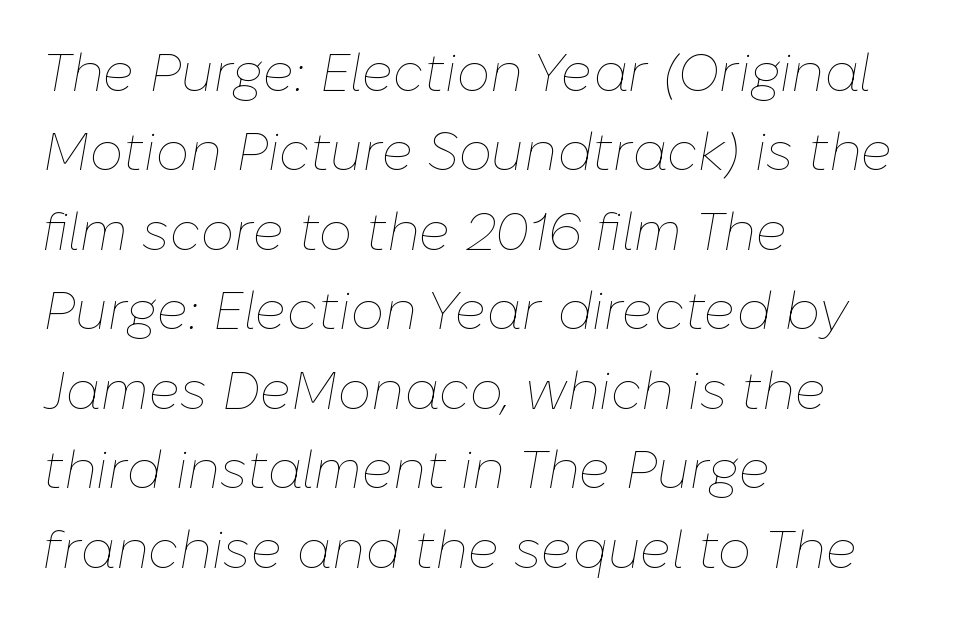
The image shows 53 px thin type, italic (leaning right); set left-aligned, normal line spacing (1.5x), normal letter spacing, not underlined; low stroke contrast and a medium x-height.
